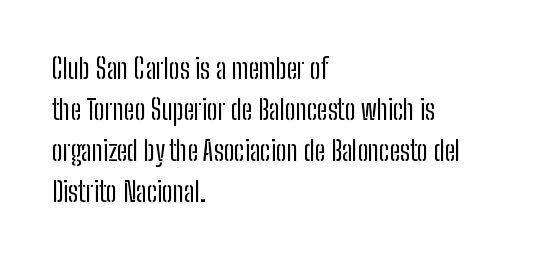
{"italic": "no", "bold": "no", "underline": "no", "align": "left", "line_spacing": "normal", "line_spacing_ratio": 1.52, "letter_spacing": "normal", "letter_spacing_em": 0.0, "glyph_px": 27}
